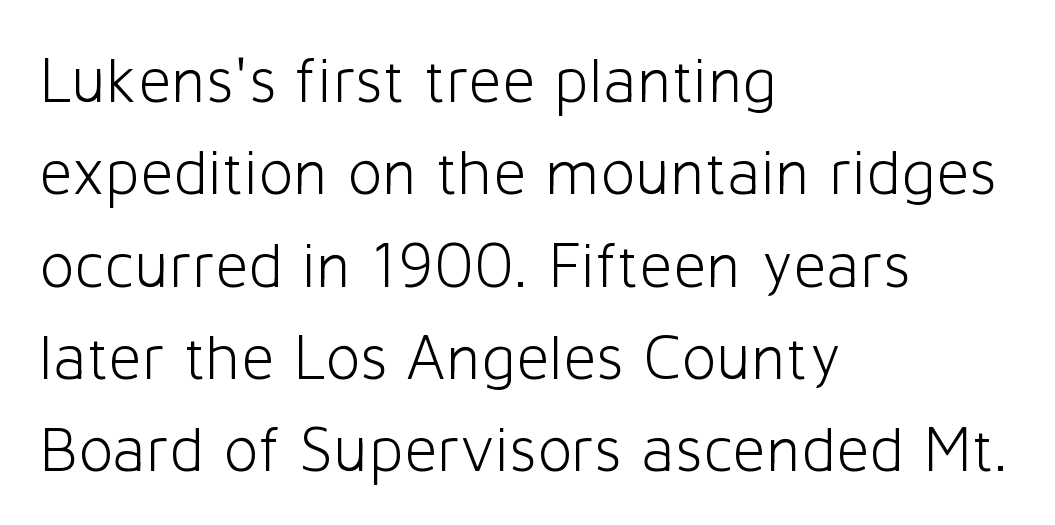
The image shows 65 px light sans-serif type, upright; set left-aligned, normal line spacing (1.42x), normal letter spacing, not underlined; low stroke contrast and a medium x-height.
